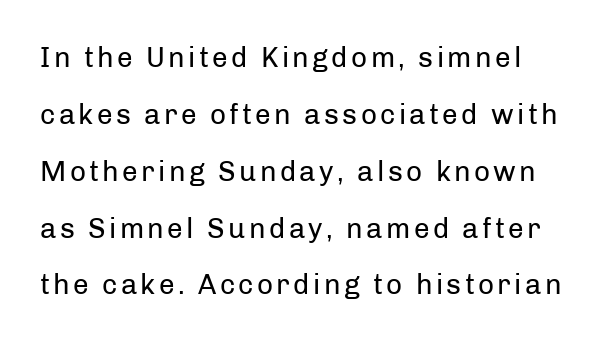
Q: Is the text bold? A: No.
Q: Is the text italic (slanted)? A: No, it is upright.
Q: Is the typeface a serif or a sans-serif typeface? A: Sans-serif.
Q: Is the text underlined? A: No.
Q: Is the spacing between lines tight, normal or loose? A: Loose.
Q: Width (condensed, normal, or wide)? A: Normal.
Q: Stroke contrast? A: Low.
Q: x-height? A: Medium.
Q: Monospaced? A: No.
